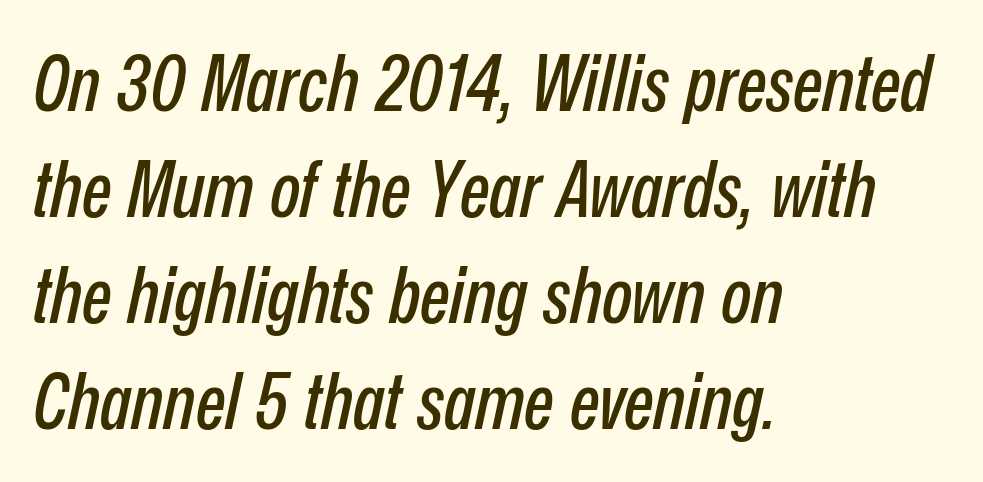
The image shows 79 px condensed type, italic (leaning right); set left-aligned, normal line spacing (1.34x), normal letter spacing, not underlined; low stroke contrast and a medium x-height.
